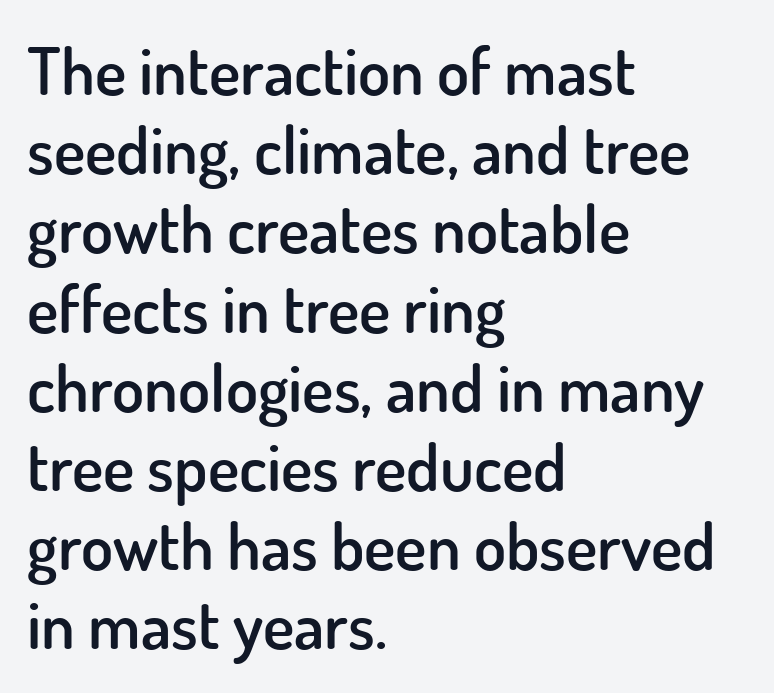
The image shows 66 px semibold sans-serif type, upright; set left-aligned, line spacing 1.2x, normal letter spacing, not underlined; low stroke contrast and a small x-height.
